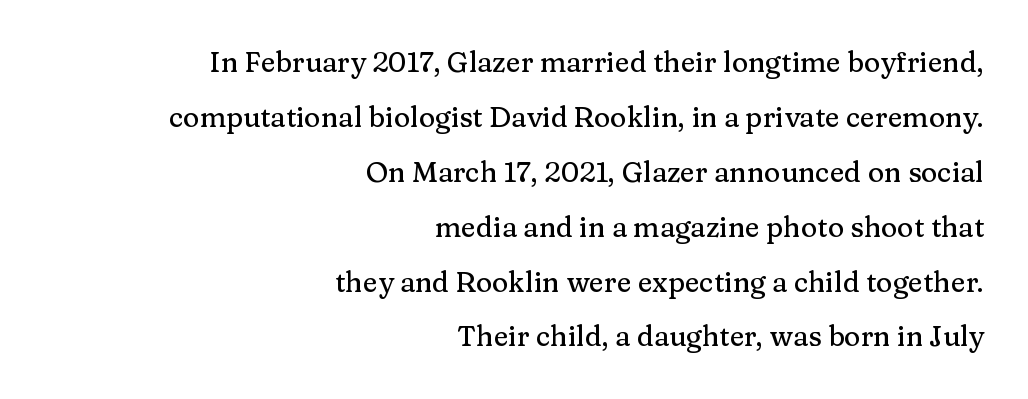
The image shows 28 px serif type, upright; set right-aligned, loose line spacing (1.96x), normal letter spacing, not underlined; medium stroke contrast and a medium x-height.
